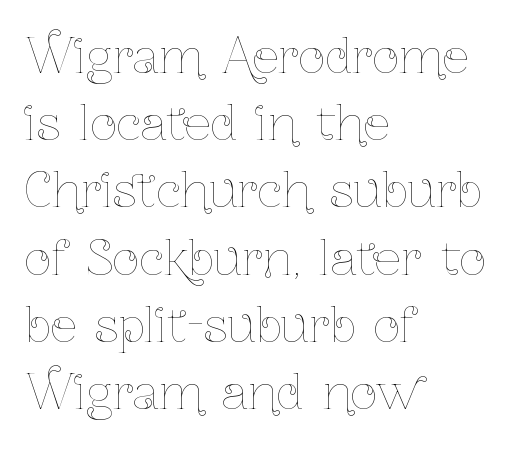
{"italic": "no", "bold": "no", "weight": "thin", "width": "condensed", "stroke_contrast": "low", "x_height": "medium", "monospaced": "no", "underline": "no", "align": "left", "line_spacing": "normal", "line_spacing_ratio": 1.43, "letter_spacing": "normal", "letter_spacing_em": 0.0, "glyph_px": 47}
